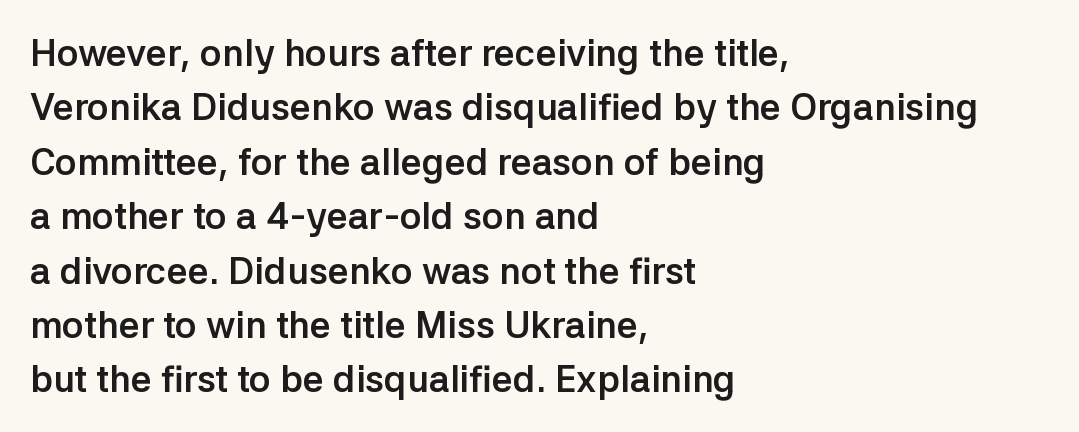
The passage shown is typed in a proportional face where columns would drift. How heavy is the stroke? Heavy — this is a bold. A typesetter would mark this as roman, not italic. Regarding leading, the lines here are spaced in the standard way. Beneath every word, the page is bare.
